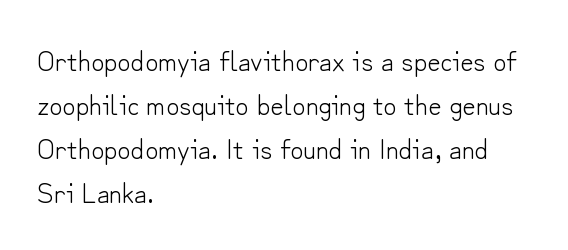
Q: Is the text bold? A: No.
Q: Is the text italic (slanted)? A: No, it is upright.
Q: Is the typeface a serif or a sans-serif typeface? A: Sans-serif.
Q: Is the text underlined? A: No.
Q: How is the paragraph aligned? A: Left-aligned.
Q: Is the spacing between letters normal or unusually wide? A: Normal.
Q: Is the spacing between lines tight, normal or loose? A: Normal.
Q: Width (condensed, normal, or wide)? A: Normal.
Q: Stroke contrast? A: Low.
Q: x-height? A: Small.
Q: Monospaced? A: No.
